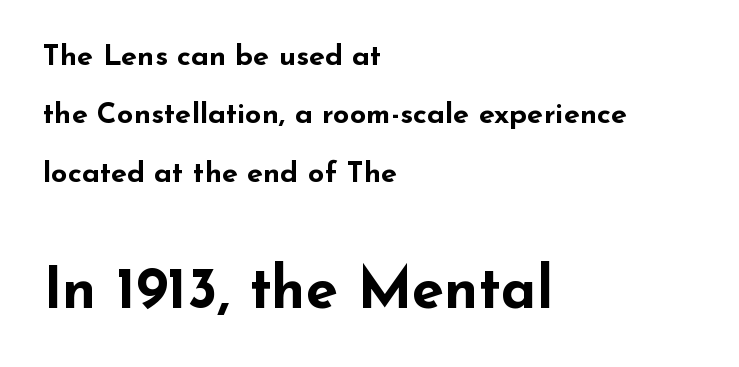
{"serif": "no", "italic": "no", "bold": "yes", "weight": "bold", "width": "wide", "stroke_contrast": "low", "x_height": "small", "monospaced": "no", "underline": "no", "align": "left", "line_spacing": "loose", "line_spacing_ratio": 2.01, "letter_spacing": "normal", "letter_spacing_em": 0.0, "larger_block": "second", "size_ratio": 2.0, "glyph_px": 58}
